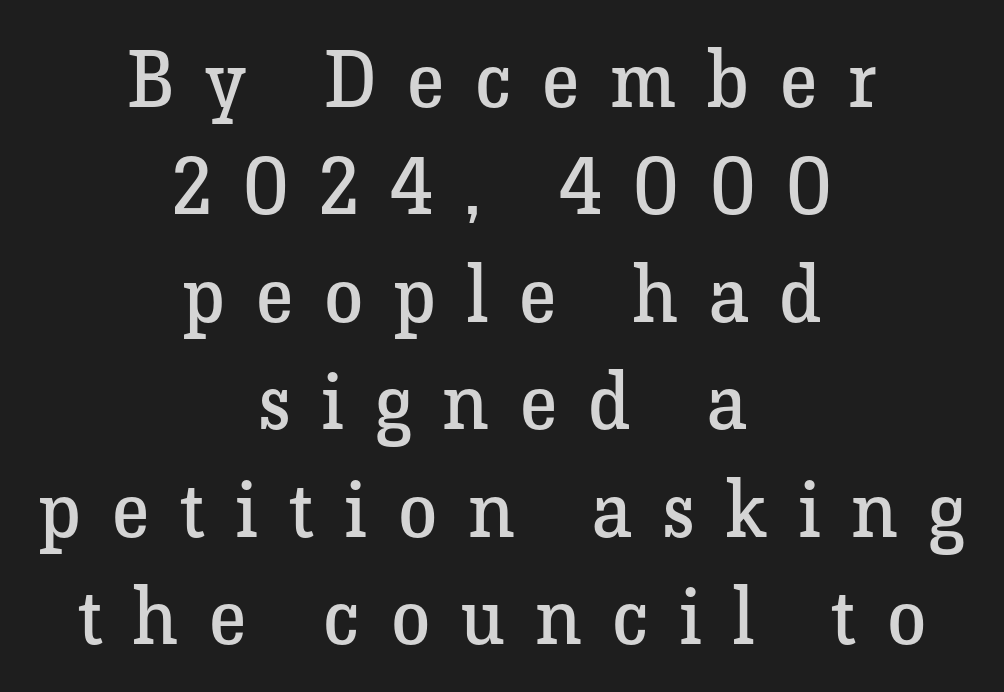
{"serif": "yes", "italic": "no", "bold": "no", "weight": "regular", "width": "normal", "stroke_contrast": "low", "x_height": "medium", "monospaced": "no", "underline": "no", "align": "center", "line_spacing": "normal", "line_spacing_ratio": 1.36, "letter_spacing": "wide", "letter_spacing_em": 0.39, "glyph_px": 79}
